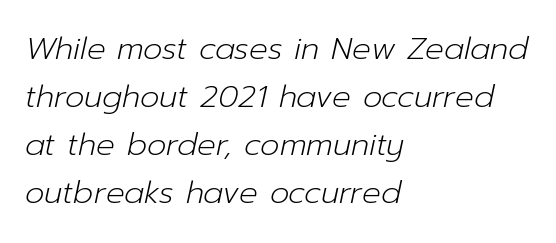
{"italic": "yes", "lean": "right", "slant_degrees": 12, "bold": "no", "weight": "light", "width": "normal", "stroke_contrast": "low", "x_height": "medium", "monospaced": "no", "underline": "no", "align": "left", "line_spacing": "normal", "line_spacing_ratio": 1.55, "letter_spacing": "normal", "letter_spacing_em": 0.0, "glyph_px": 31}
